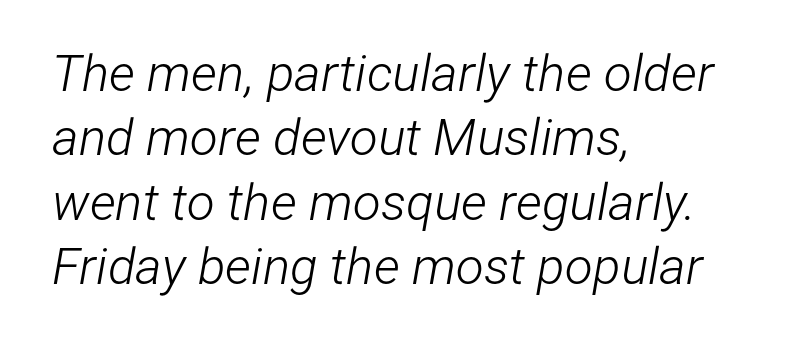
The letters advance in unequal steps, a hallmark of proportional type. This block has exactly the height ordinary leading produces. The words here are not underlined. Tracking here is standard; glyphs follow each other at the usual distance. Nothing heavy about these letters — not bold at all. These lines are set flush left with a ragged right edge.
